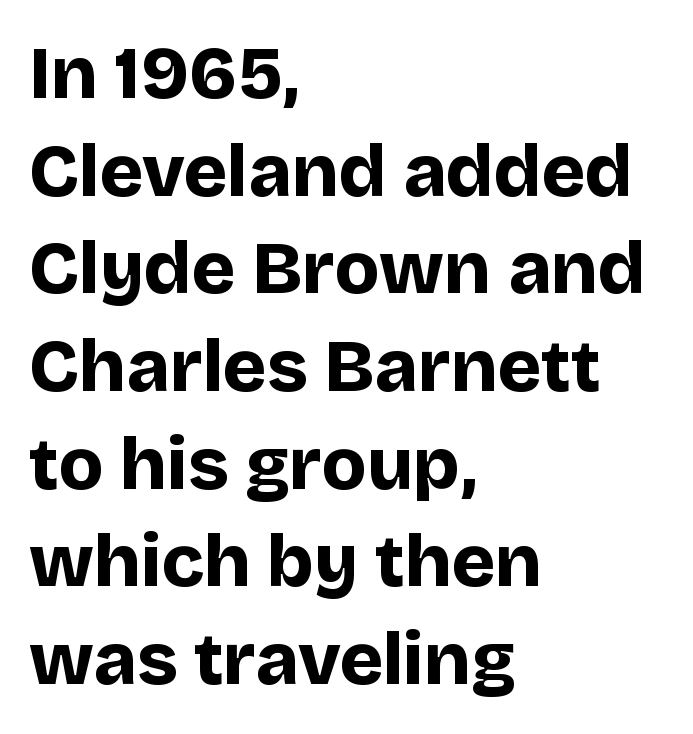
The sample has been set heavy, in full bold. Leading: standard. Do the characters align in a grid? No, the font is proportional. Anything drawn beneath the words? Only blank space. Words appear dense and cohesive because spacing is normal. Each line starts at the same left margin while the right side varies.
